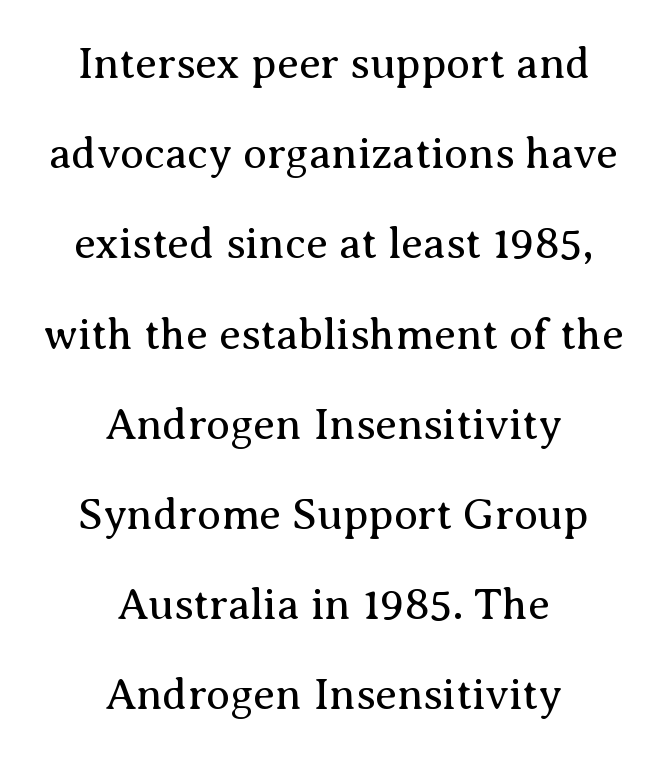
Q: Is the text bold? A: No.
Q: Is the text italic (slanted)? A: No, it is upright.
Q: Is the typeface a serif or a sans-serif typeface? A: Serif.
Q: Is the text underlined? A: No.
Q: How is the paragraph aligned? A: Centered.
Q: Is the spacing between letters normal or unusually wide? A: Normal.
Q: Is the spacing between lines tight, normal or loose? A: Loose.
Q: Width (condensed, normal, or wide)? A: Normal.
Q: Stroke contrast? A: Medium.
Q: x-height? A: Medium.
Q: Monospaced? A: No.
